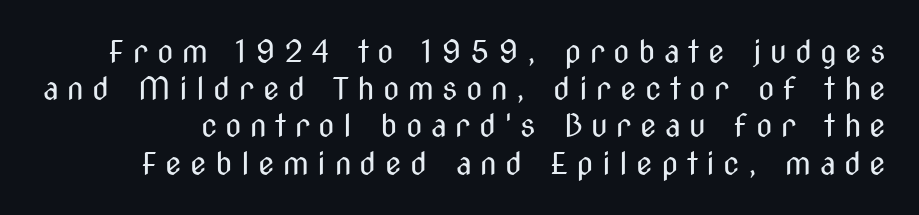
Q: Is the text bold? A: No.
Q: Is the text italic (slanted)? A: No, it is upright.
Q: Is the typeface a serif or a sans-serif typeface? A: Sans-serif.
Q: Is the text underlined? A: No.
Q: Is the spacing between letters normal or unusually wide? A: Unusually wide.
Q: Width (condensed, normal, or wide)? A: Condensed.
Q: Stroke contrast? A: Medium.
Q: x-height? A: Medium.
Q: Monospaced? A: No.
